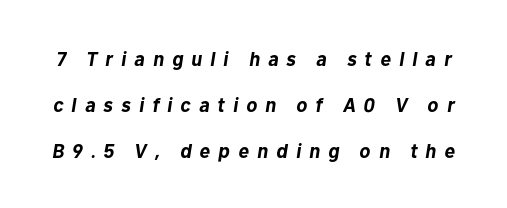
Q: Is the text bold? A: Yes.
Q: Is the text italic (slanted)? A: Yes, it leans right by about 10 degrees.
Q: Is the text underlined? A: No.
Q: Is the spacing between letters normal or unusually wide? A: Unusually wide.
Q: Is the spacing between lines tight, normal or loose? A: Loose.
